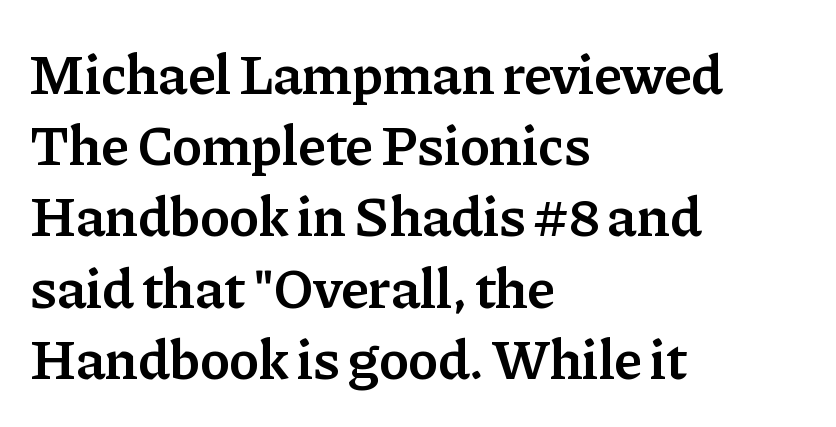
Q: Is the text bold? A: Semi-bold.
Q: Is the text italic (slanted)? A: No, it is upright.
Q: Is the typeface a serif or a sans-serif typeface? A: Serif.
Q: Is the text underlined? A: No.
Q: How is the paragraph aligned? A: Left-aligned.
Q: Is the spacing between letters normal or unusually wide? A: Normal.
Q: Is the spacing between lines tight, normal or loose? A: Normal.
Q: Width (condensed, normal, or wide)? A: Normal.
Q: Stroke contrast? A: Low.
Q: x-height? A: Medium.
Q: Monospaced? A: No.
